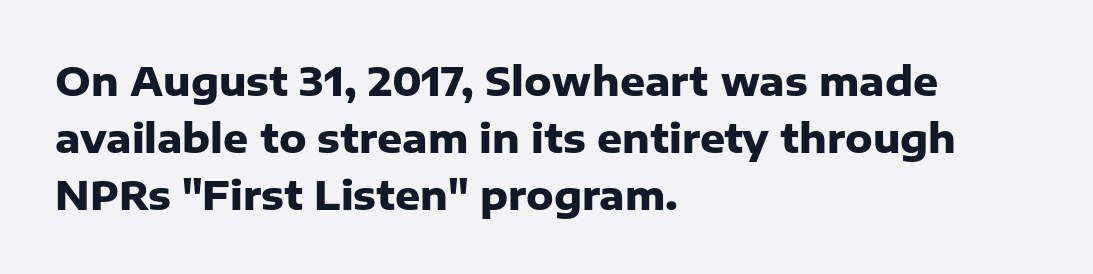
{"serif": "no", "italic": "no", "bold": "yes", "weight": "heavy", "width": "normal", "stroke_contrast": "low", "x_height": "medium", "monospaced": "no", "underline": "no", "align": "left", "line_spacing": "normal", "line_spacing_ratio": 1.46, "letter_spacing": "normal", "letter_spacing_em": 0.0, "glyph_px": 39}
